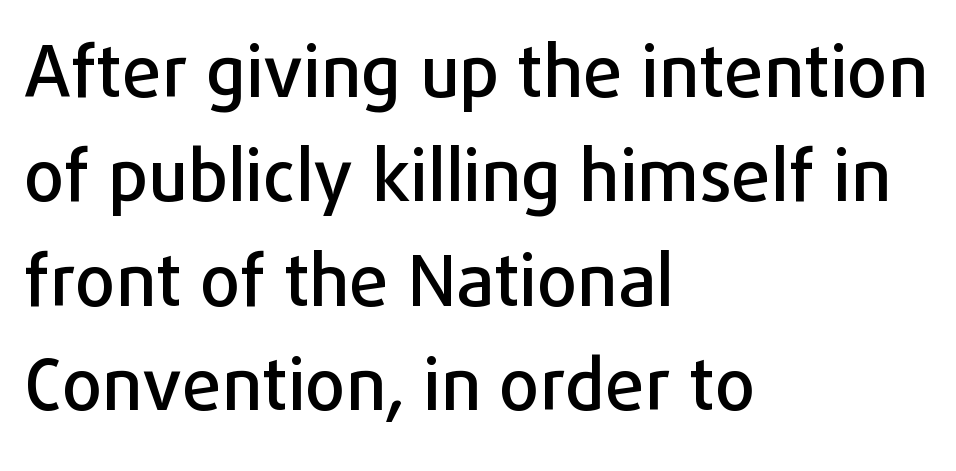
The area under the type is left untouched. These lines are rendered in a variable-pitch font. In terms of leading, this rendering sits right in the middle. Layout note: lines flush left. You can tell from the bare stems that sans-serif type was used.
